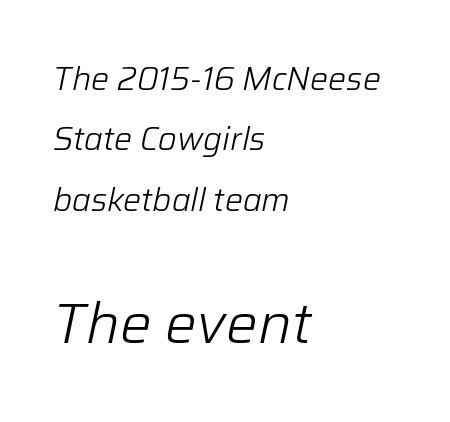
Letters have the restrained weight of plain body copy at most. Which chunk is bigger? The second one — the bottom block dwarfs the top. The text carries the slant typical of an italic or oblique font. Varying glyph widths throughout — classic text-font behaviour. Compared with a centered layout, this one pins lines to the left instead.
